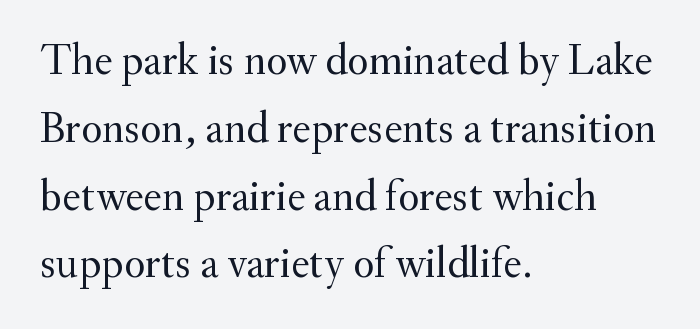
Q: Is the text bold? A: No.
Q: Is the text italic (slanted)? A: No, it is upright.
Q: Is the typeface a serif or a sans-serif typeface? A: Serif.
Q: Is the text underlined? A: No.
Q: How is the paragraph aligned? A: Left-aligned.
Q: Is the spacing between letters normal or unusually wide? A: Normal.
Q: Is the spacing between lines tight, normal or loose? A: Normal.
Q: Width (condensed, normal, or wide)? A: Normal.
Q: Stroke contrast? A: Medium.
Q: x-height? A: Small.
Q: Monospaced? A: No.
